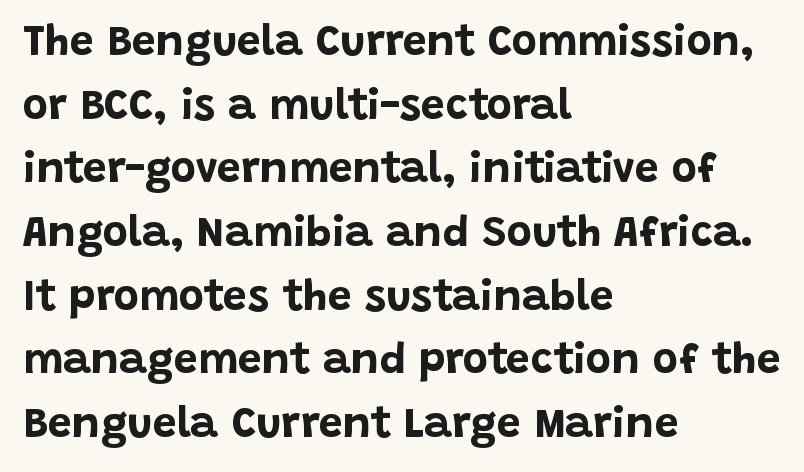
Do the characters align in a grid? No, the font is proportional. Regular leading. Beneath every word, the page is bare. Inter-character spacing is left at the font's built-in metrics. Unlike italic type, these characters show no tilt at all.
